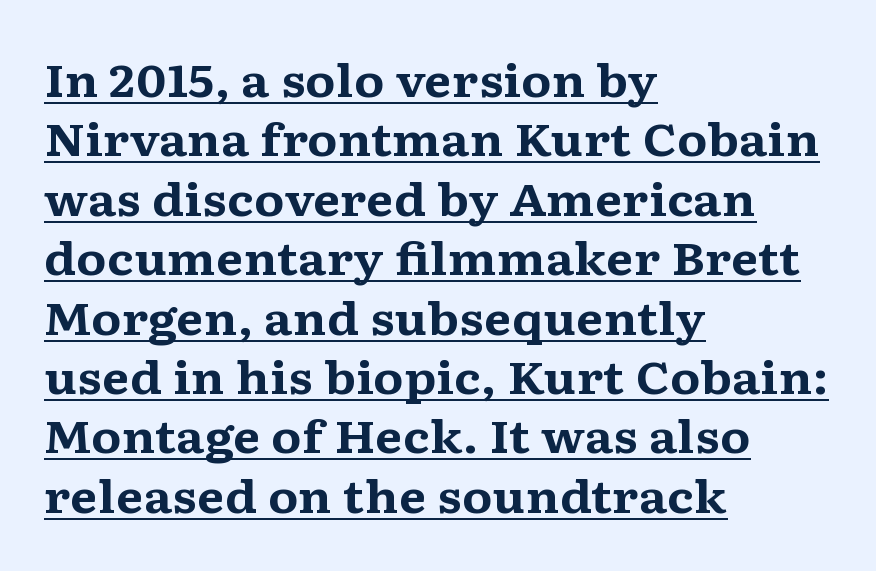
Spacing verdict: proportional, widths tailored to each character. The ragged edge is on the right, which tells us the setting is flush left. Each line of the rendering has a horizontal stroke beneath the glyphs. The passage shown stacks its lines at a standard gap. Yep, those are serifs on the letters.
